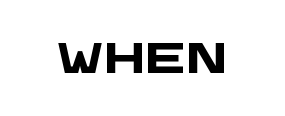
Q: Is the text bold? A: Yes.
Q: Is the typeface a serif or a sans-serif typeface? A: Sans-serif.
Q: Is the text underlined? A: No.
Q: Is the spacing between letters normal or unusually wide? A: Normal.
Q: Width (condensed, normal, or wide)? A: Wide.
Q: Stroke contrast? A: Low.
Q: x-height? A: Large.
Q: Monospaced? A: No.
